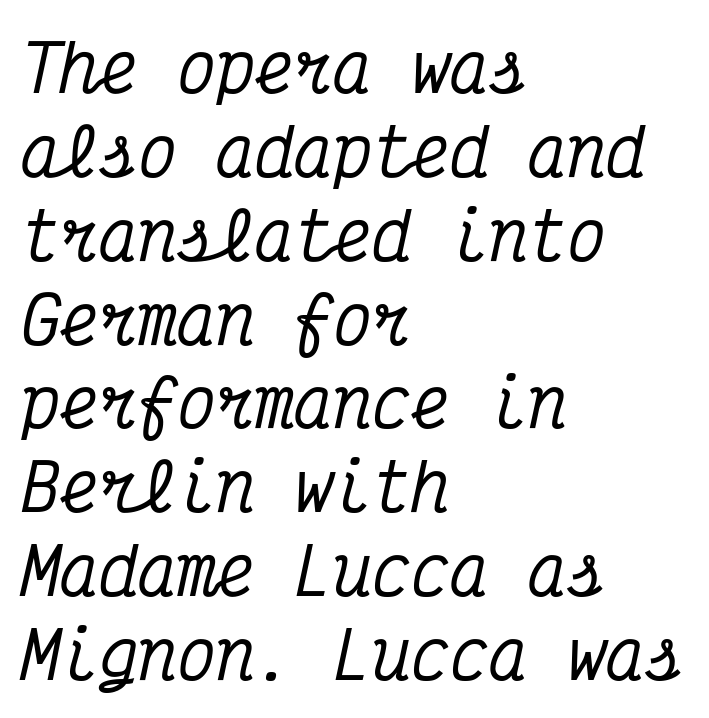
{"serif": "yes", "italic": "yes", "lean": "right", "slant_degrees": 12, "width": "condensed", "stroke_contrast": "medium", "x_height": "medium", "monospaced": "yes", "underline": "no", "align": "left", "line_spacing": "normal", "line_spacing_ratio": 1.29, "letter_spacing": "normal", "letter_spacing_em": 0.0, "glyph_px": 65}
